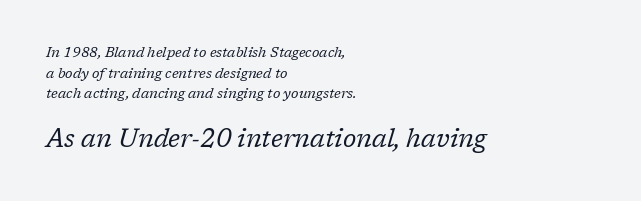
Q: Is the text bold? A: No.
Q: Is the text italic (slanted)? A: Yes, it leans right by about 17 degrees.
Q: Is the text underlined? A: No.
Q: How is the paragraph aligned? A: Left-aligned.
Q: Is the spacing between letters normal or unusually wide? A: Normal.
Q: Is the spacing between lines tight, normal or loose? A: Normal.
Q: Which block of text is set in a larger size, the first (top) or the second (bottom)? A: The second (bottom) one.
